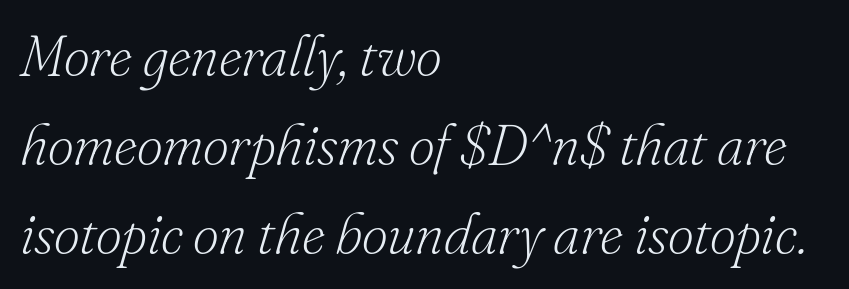
{"serif": "yes", "italic": "yes", "lean": "right", "slant_degrees": 16, "bold": "no", "weight": "light", "width": "normal", "stroke_contrast": "low", "x_height": "small", "monospaced": "no", "underline": "no", "align": "left", "line_spacing": "normal", "line_spacing_ratio": 1.56, "letter_spacing": "normal", "letter_spacing_em": 0.0, "glyph_px": 57}
